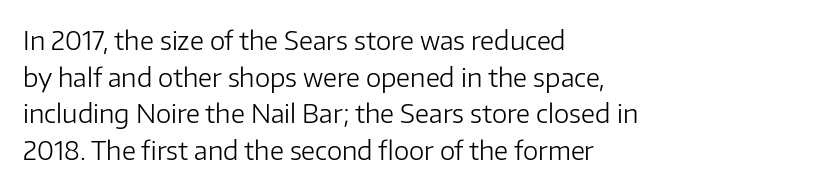
Q: Is the text bold? A: No.
Q: Is the text italic (slanted)? A: No, it is upright.
Q: Is the text underlined? A: No.
Q: How is the paragraph aligned? A: Left-aligned.
Q: Is the spacing between letters normal or unusually wide? A: Normal.
Q: Is the spacing between lines tight, normal or loose? A: Normal.
